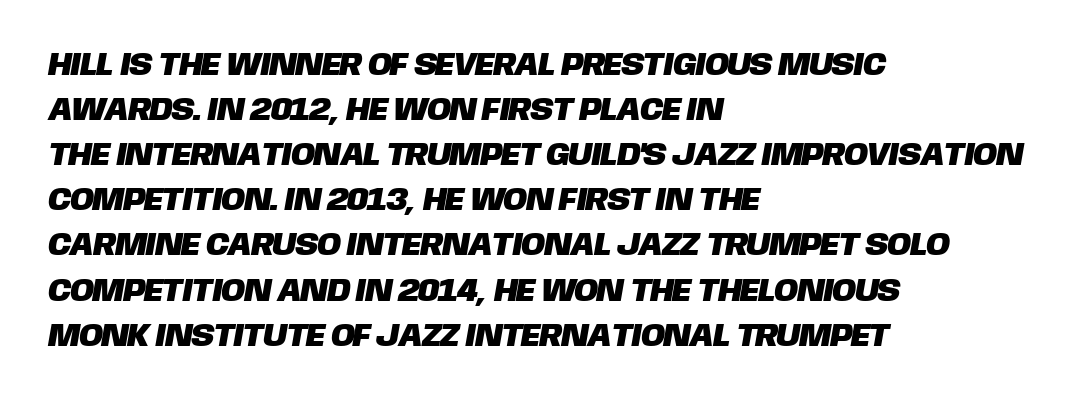
Q: Is the typeface a serif or a sans-serif typeface? A: Sans-serif.
Q: Is the text underlined? A: No.
Q: How is the paragraph aligned? A: Left-aligned.
Q: Is the spacing between letters normal or unusually wide? A: Normal.
Q: Is the spacing between lines tight, normal or loose? A: Normal.
Q: Width (condensed, normal, or wide)? A: Normal.
Q: Stroke contrast? A: Low.
Q: x-height? A: Large.
Q: Monospaced? A: No.
